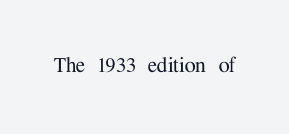
The image shows 25 px text type, upright; set normal letter spacing, not underlined.
